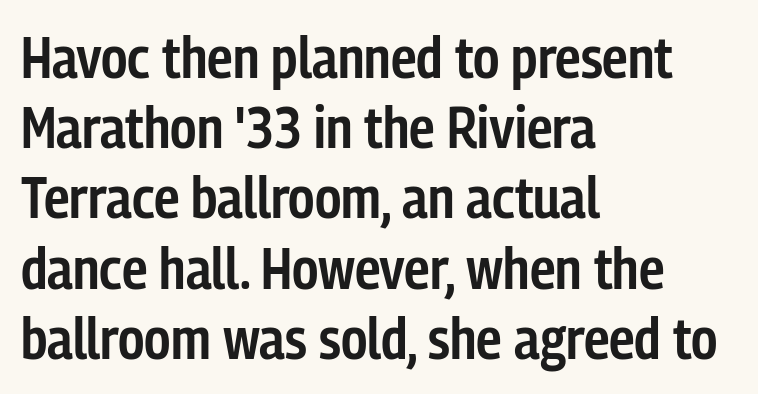
Q: Is the text bold? A: Semi-bold.
Q: Is the text italic (slanted)? A: No, it is upright.
Q: Is the typeface a serif or a sans-serif typeface? A: Sans-serif.
Q: Is the text underlined? A: No.
Q: How is the paragraph aligned? A: Left-aligned.
Q: Is the spacing between letters normal or unusually wide? A: Normal.
Q: Width (condensed, normal, or wide)? A: Condensed.
Q: Stroke contrast? A: Low.
Q: x-height? A: Medium.
Q: Monospaced? A: No.
